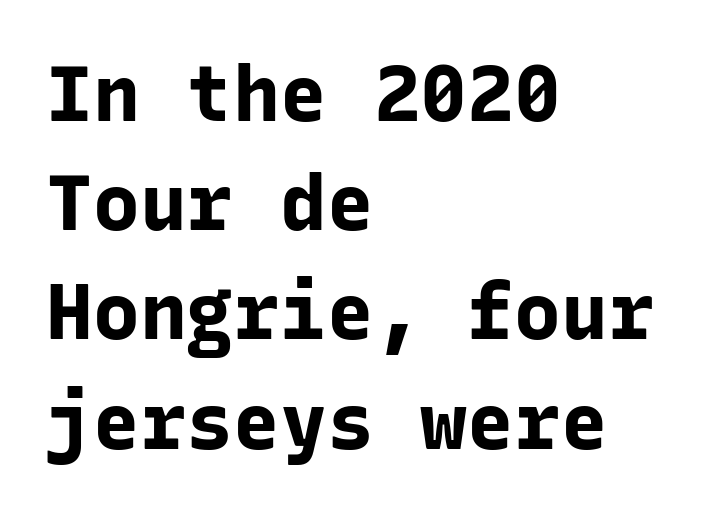
These lines carry a lot of weight — the face is fully bold. The letters stand straight up with perfectly vertical stems. Note the uniform advance width — an 'i' takes as much space as an 'm'. Compared with typical body copy, the letter spacing here is the same.
